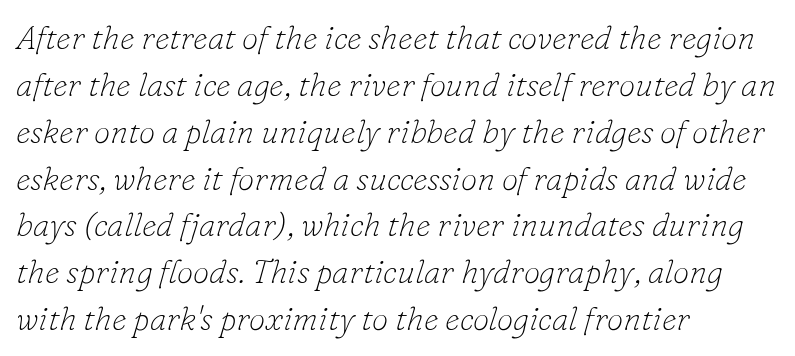
Q: Is the text bold? A: No.
Q: Is the text italic (slanted)? A: Yes, it leans right by about 16 degrees.
Q: Is the typeface a serif or a sans-serif typeface? A: Serif.
Q: Is the text underlined? A: No.
Q: How is the paragraph aligned? A: Left-aligned.
Q: Is the spacing between letters normal or unusually wide? A: Normal.
Q: Is the spacing between lines tight, normal or loose? A: Normal.
Q: Width (condensed, normal, or wide)? A: Normal.
Q: Stroke contrast? A: Low.
Q: x-height? A: Small.
Q: Monospaced? A: No.
